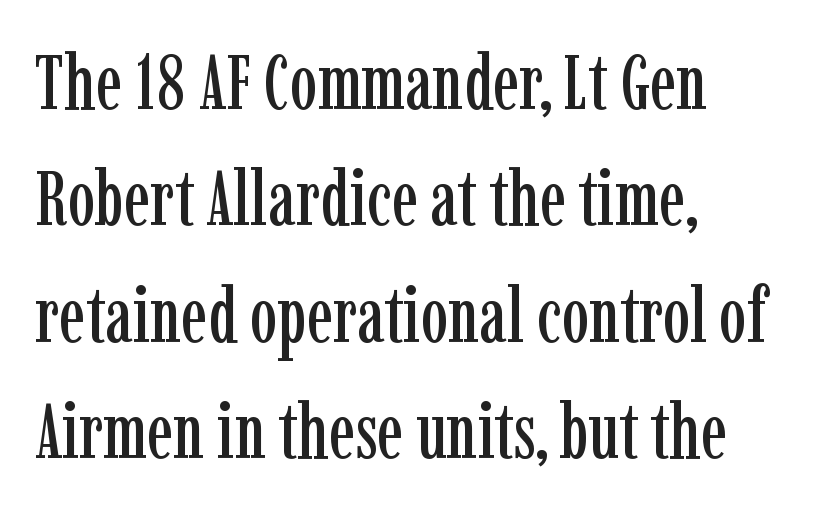
{"serif": "yes", "italic": "no", "width": "condensed", "stroke_contrast": "low", "x_height": "medium", "monospaced": "no", "underline": "no", "align": "left", "line_spacing": "normal", "line_spacing_ratio": 1.51, "letter_spacing": "normal", "letter_spacing_em": 0.0, "glyph_px": 77}
